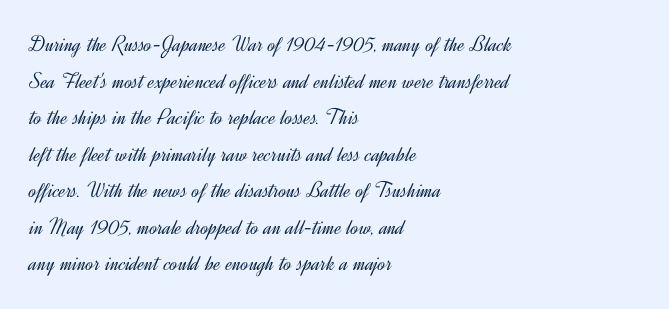
Q: Is the text bold? A: No.
Q: Is the text italic (slanted)? A: Yes.
Q: Is the text underlined? A: No.
Q: How is the paragraph aligned? A: Left-aligned.
Q: Is the spacing between letters normal or unusually wide? A: Normal.
Q: Is the spacing between lines tight, normal or loose? A: Normal.
